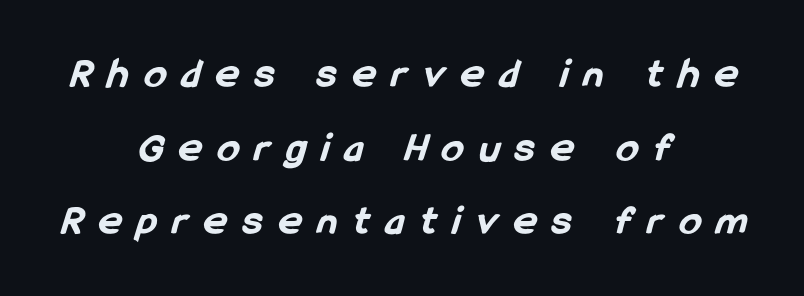
The image shows 43 px bold, condensed sans-serif type; set centered, line spacing 1.71x, unusually wide letter spacing (+0.38 em), not underlined; low stroke contrast and a medium x-height.
